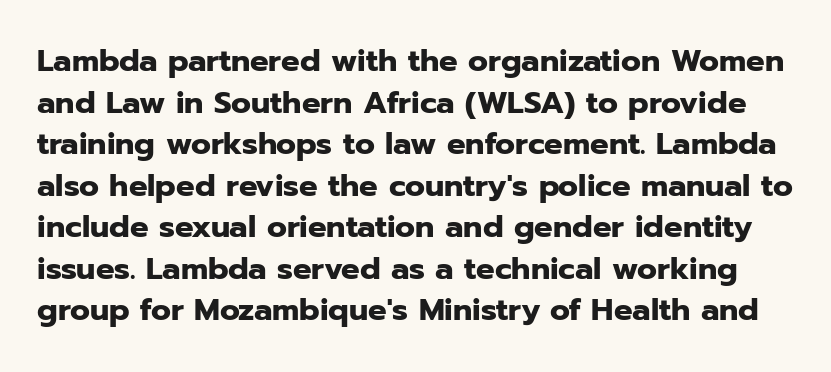
The image shows 31 px heavy sans-serif type, upright; set normal line spacing (1.34x), normal letter spacing, not underlined; low stroke contrast and a medium x-height.
